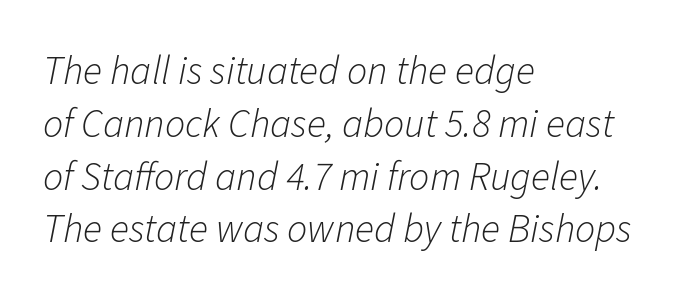
The image shows 40 px light type, italic (leaning right); set left-aligned, normal line spacing (1.32x), normal letter spacing, not underlined; low stroke contrast and a medium x-height.
